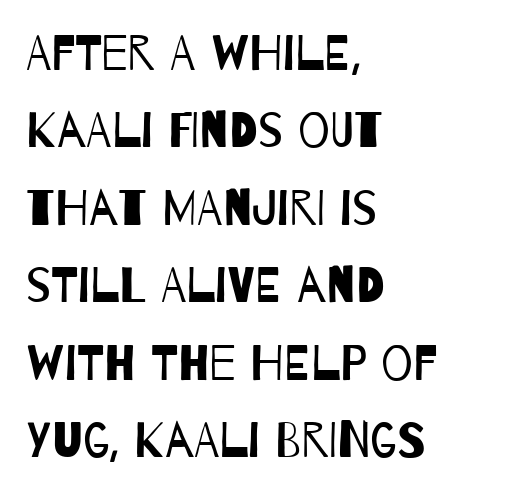
The image shows 50 px regular-weight, condensed sans-serif type; set left-aligned, normal line spacing (1.55x), normal letter spacing, not underlined; low stroke contrast and a large x-height.
